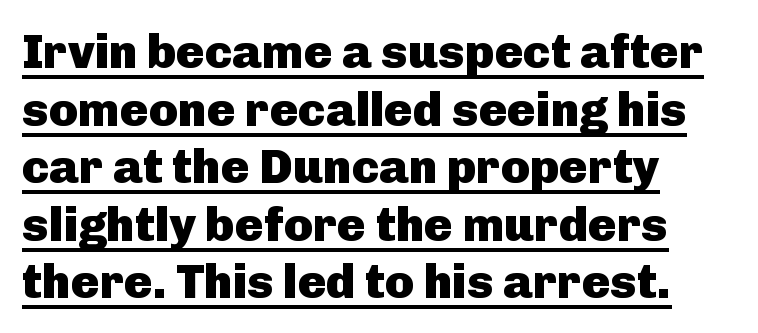
The image shows 48 px heavy sans-serif type, upright; set left-aligned, line spacing 1.2x, normal letter spacing, underlined; low stroke contrast and a medium x-height.
